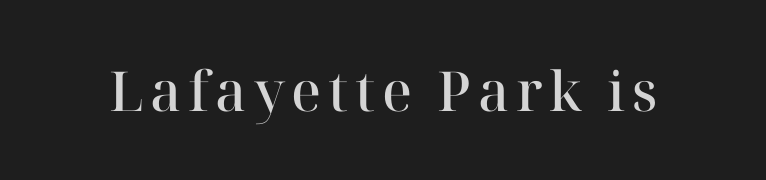
The image shows 55 px semibold serif type, upright; set not underlined; high stroke contrast and a medium x-height.
